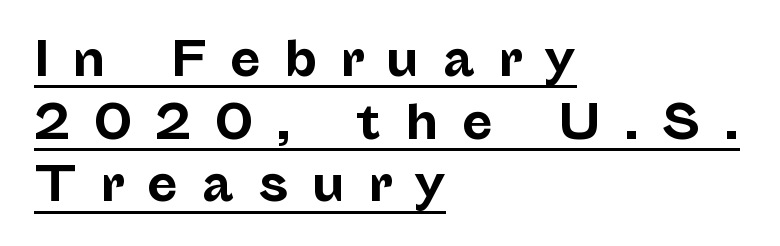
Is this a fixed-width face? No — the glyphs have proportional, varying widths. The passage shown is typeset with a sans-serif family. How would I describe the line gaps? Plain and ordinary. Does the lettering tilt? It doesn't — this is upright.
